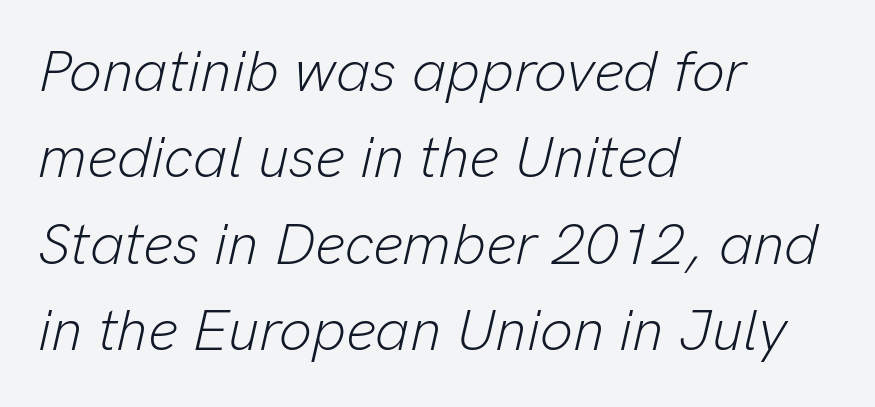
Q: Is the text bold? A: No.
Q: Is the text italic (slanted)? A: Yes, it leans right by about 13 degrees.
Q: Is the text underlined? A: No.
Q: How is the paragraph aligned? A: Left-aligned.
Q: Is the spacing between letters normal or unusually wide? A: Normal.
Q: Is the spacing between lines tight, normal or loose? A: Normal.
Q: Width (condensed, normal, or wide)? A: Normal.
Q: Stroke contrast? A: Low.
Q: x-height? A: Medium.
Q: Monospaced? A: No.
